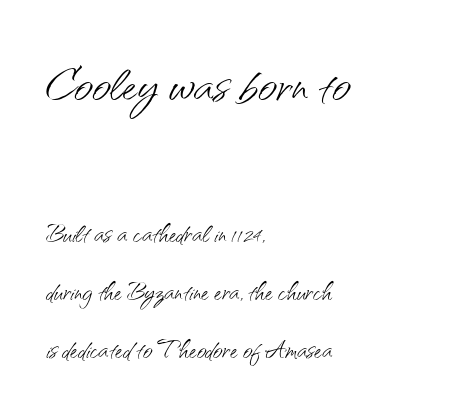
Q: Is the text bold? A: No.
Q: Is the text italic (slanted)? A: Yes.
Q: Is the typeface a serif or a sans-serif typeface? A: Sans-serif.
Q: Is the text underlined? A: No.
Q: How is the paragraph aligned? A: Left-aligned.
Q: Is the spacing between letters normal or unusually wide? A: Normal.
Q: Which block of text is set in a larger size, the first (top) or the second (bottom)? A: The first (top) one.
Q: Width (condensed, normal, or wide)? A: Normal.
Q: Stroke contrast? A: Medium.
Q: x-height? A: Small.
Q: Monospaced? A: No.
